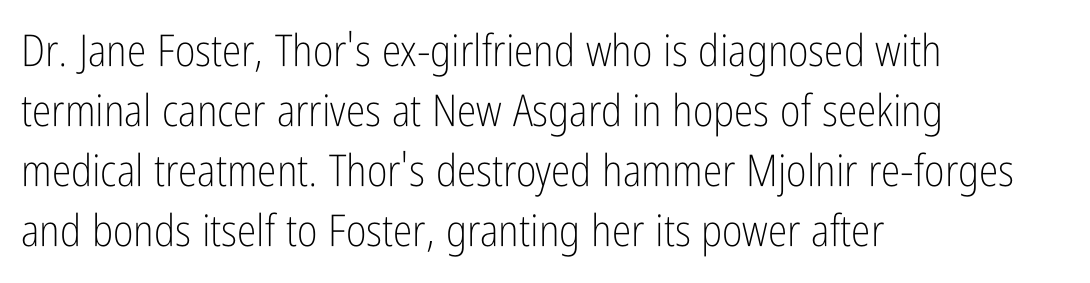
Nope, no serifs anywhere on these letters. Does the copy run flush right? No — it runs flush left. Proportional: the letters do not fall into vertical columns. The gap between lines stays unmarked. This is not heavy type; no bold has been used. Standard letterfit; no display-style spreading of the glyphs.
